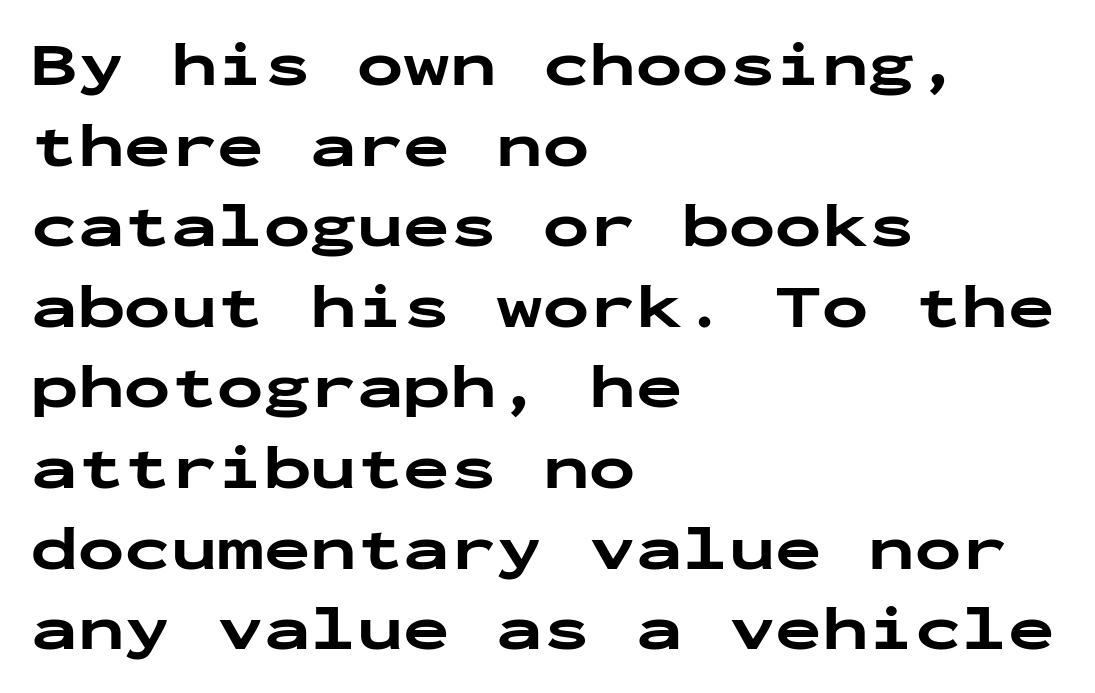
{"serif": "no", "italic": "no", "bold": "yes", "weight": "bold", "width": "wide", "stroke_contrast": "low", "x_height": "medium", "monospaced": "yes", "underline": "no", "align": "left", "line_spacing": "normal", "line_spacing_ratio": 1.3, "letter_spacing": "normal", "letter_spacing_em": 0.0, "glyph_px": 62}
